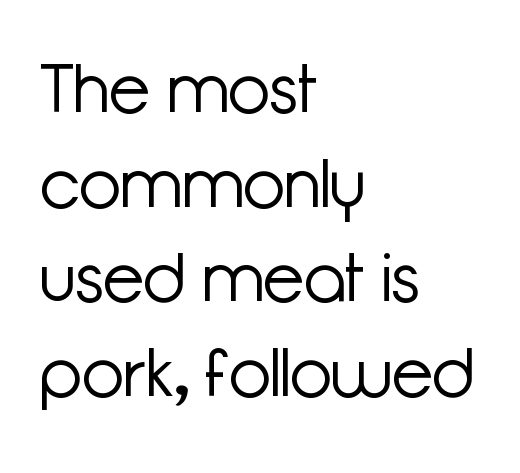
The image shows 68 px light sans-serif type, upright; set left-aligned, normal line spacing (1.39x), normal letter spacing, not underlined; low stroke contrast and a medium x-height.
